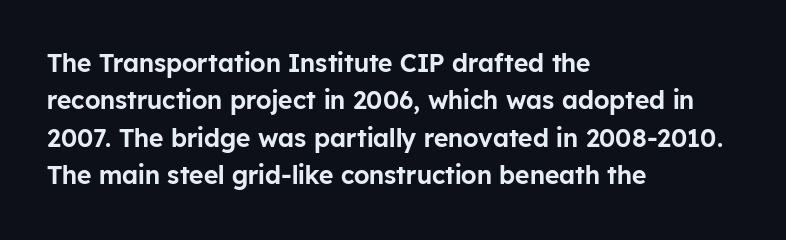
The image shows 25 px text type, upright; set left-aligned, normal line spacing (1.5x), normal letter spacing, not underlined.
